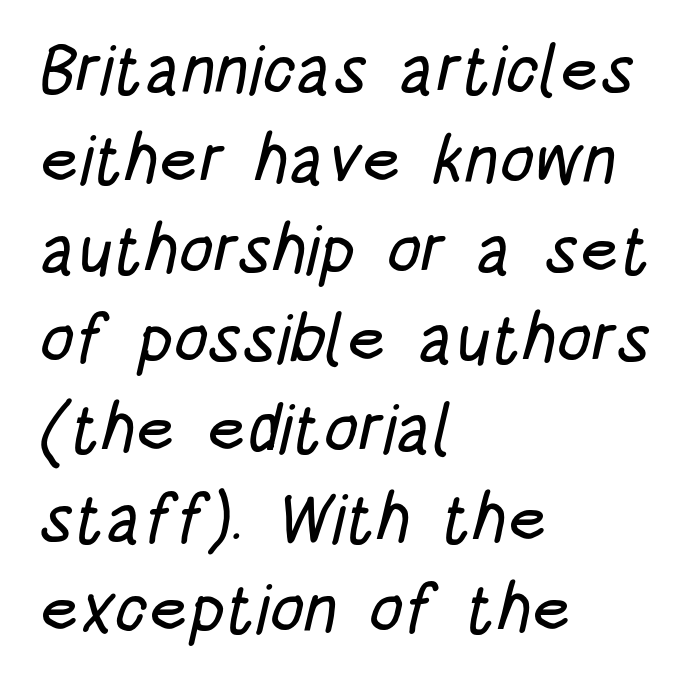
{"serif": "no", "width": "condensed", "stroke_contrast": "low", "x_height": "large", "monospaced": "no", "underline": "no", "align": "left", "line_spacing": "normal", "line_spacing_ratio": 1.32, "letter_spacing": "normal", "letter_spacing_em": 0.0, "glyph_px": 68}
